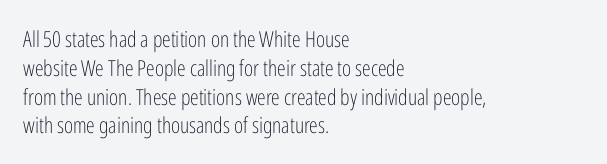
Q: Is the text bold? A: No.
Q: Is the text italic (slanted)? A: No, it is upright.
Q: Is the text underlined? A: No.
Q: How is the paragraph aligned? A: Left-aligned.
Q: Is the spacing between letters normal or unusually wide? A: Normal.
Q: Is the spacing between lines tight, normal or loose? A: Normal.
